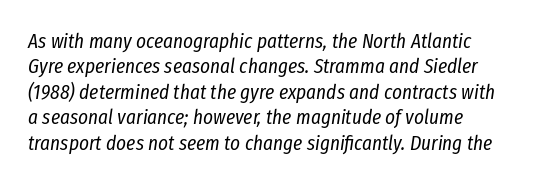
The image shows 21 px text type, italic (leaning right); set line spacing 1.21x, normal letter spacing, not underlined.
